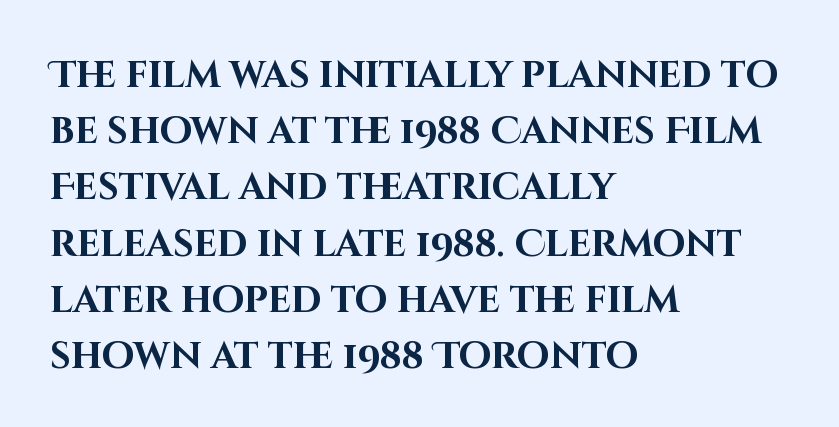
The image shows 37 px bold sans-serif type, upright; set left-aligned, normal line spacing (1.52x), normal letter spacing, not underlined; high stroke contrast and a large x-height.
